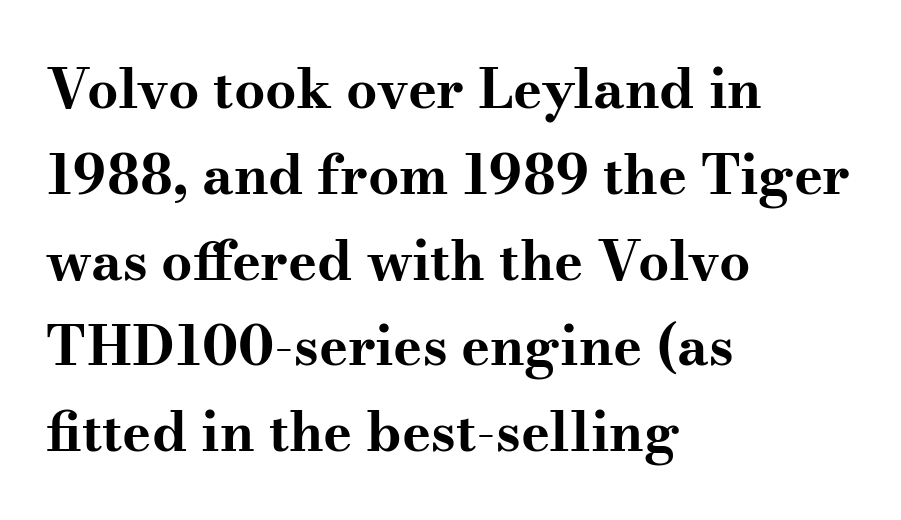
{"serif": "yes", "italic": "no", "bold": "yes", "weight": "bold", "width": "wide", "stroke_contrast": "medium", "x_height": "small", "monospaced": "no", "underline": "no", "align": "left", "line_spacing": "normal", "line_spacing_ratio": 1.56, "letter_spacing": "normal", "letter_spacing_em": 0.0, "glyph_px": 55}
